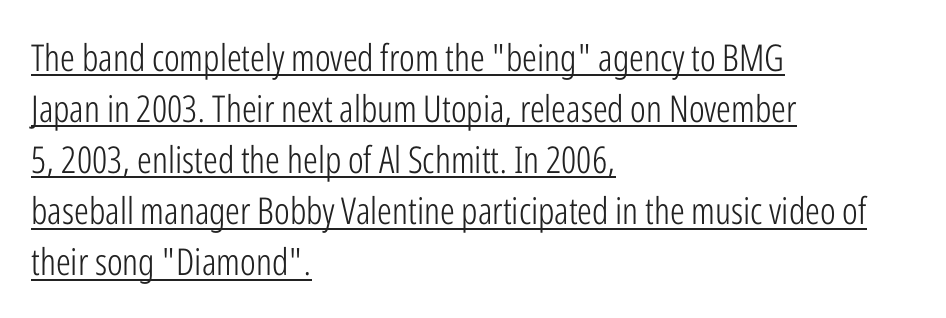
Q: Is the text bold? A: No.
Q: Is the text italic (slanted)? A: No, it is upright.
Q: Is the typeface a serif or a sans-serif typeface? A: Sans-serif.
Q: Is the text underlined? A: Yes.
Q: How is the paragraph aligned? A: Left-aligned.
Q: Is the spacing between letters normal or unusually wide? A: Normal.
Q: Is the spacing between lines tight, normal or loose? A: Normal.
Q: Width (condensed, normal, or wide)? A: Condensed.
Q: Stroke contrast? A: Low.
Q: x-height? A: Medium.
Q: Monospaced? A: No.
